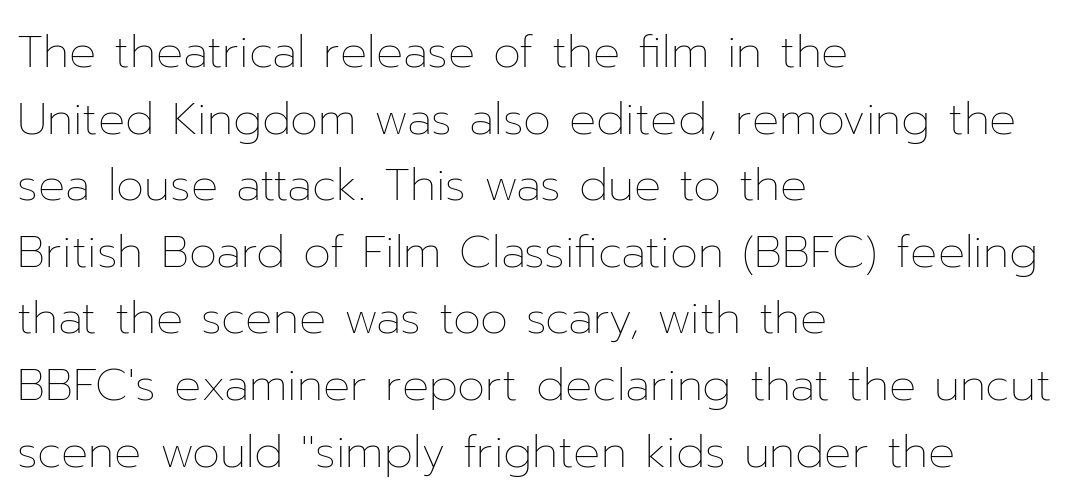
The lines sit at an ordinary, default distance from one another. Beneath every word, the page is bare. Which margin do the lines hug? The left one — the right edge is uneven. The passage shown is typed in a proportional face where columns would drift. Inter-character spacing is left at the font's built-in metrics.
